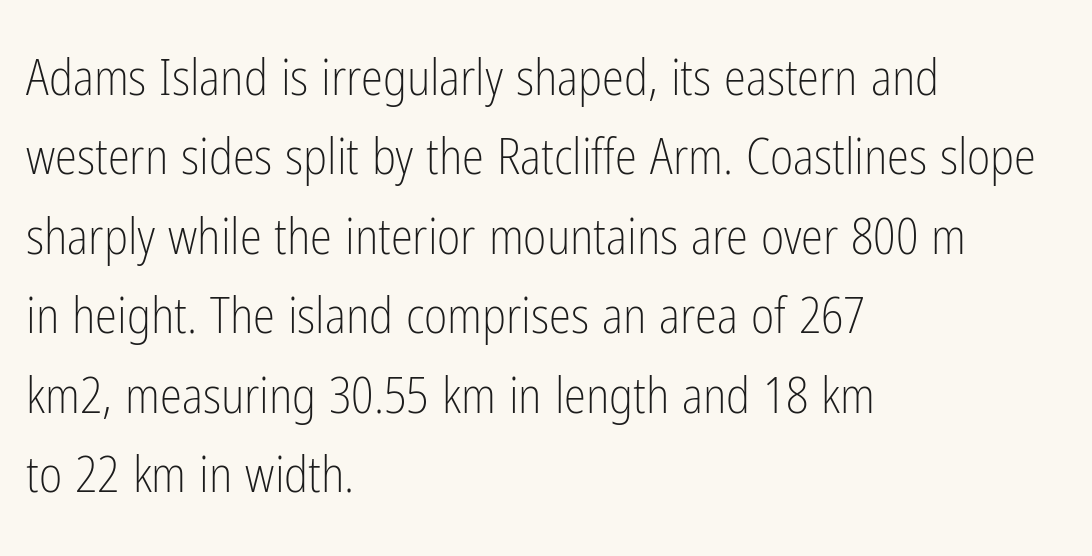
{"serif": "no", "italic": "no", "bold": "no", "weight": "light", "width": "condensed", "stroke_contrast": "low", "x_height": "medium", "monospaced": "no", "underline": "no", "align": "left", "line_spacing": "normal", "line_spacing_ratio": 1.59, "letter_spacing": "normal", "letter_spacing_em": 0.0, "glyph_px": 50}
